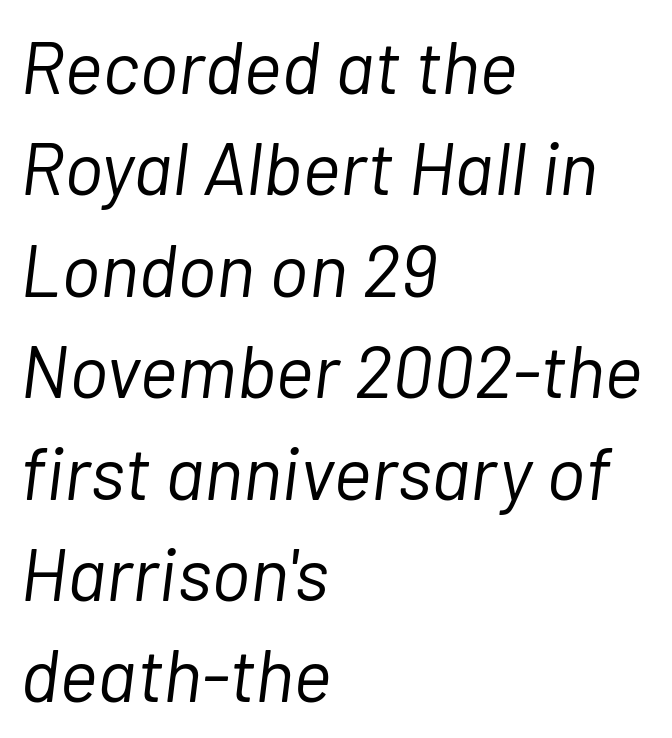
The image shows 74 px light type, italic (leaning right); set left-aligned, normal line spacing (1.37x), normal letter spacing, not underlined; low stroke contrast and a medium x-height.
